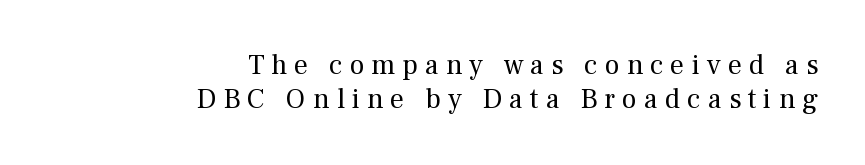
{"serif": "yes", "italic": "no", "bold": "no", "weight": "regular", "width": "normal", "stroke_contrast": "medium", "x_height": "medium", "monospaced": "no", "underline": "no", "align": "right", "line_spacing_ratio": 1.21, "letter_spacing": "wide", "letter_spacing_em": 0.25, "glyph_px": 28}
